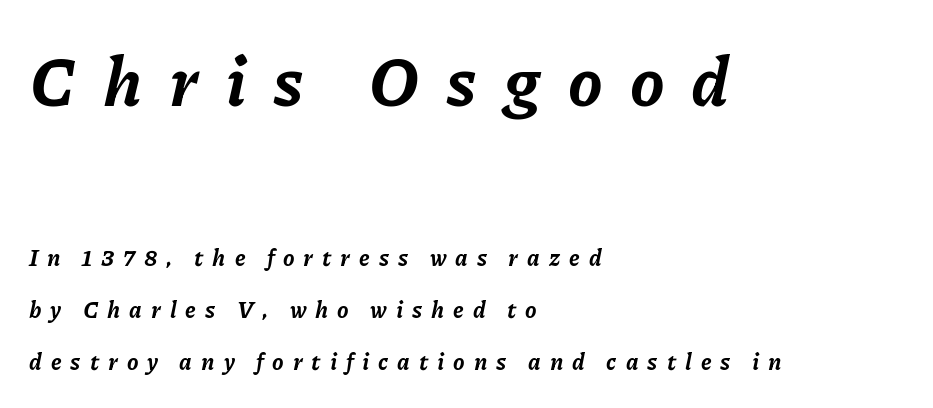
Students, note that the glyphs here are deliberately spaced far apart. In CSS terms this would be text-align: left. Does the bottom block carry the larger type? No, the top block does. Spacing verdict: proportional, widths tailored to each character.
